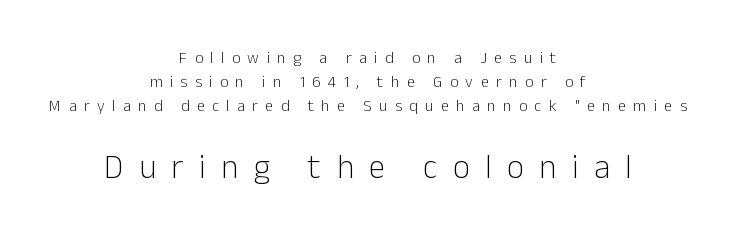
{"serif": "no", "italic": "no", "bold": "no", "weight": "light", "width": "normal", "stroke_contrast": "low", "x_height": "medium", "monospaced": "no", "underline": "no", "align": "center", "line_spacing": "normal", "line_spacing_ratio": 1.5, "letter_spacing": "wide", "letter_spacing_em": 0.47, "larger_block": "second", "size_ratio": 2.06, "glyph_px": 33}
